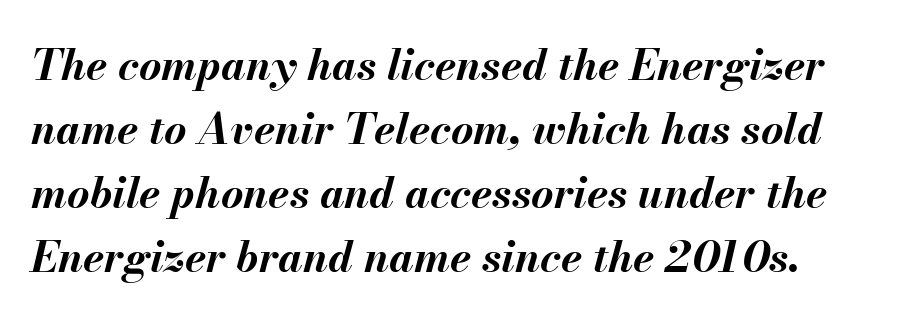
Q: Is the text bold? A: Yes.
Q: Is the text italic (slanted)? A: Yes, it leans right by about 13 degrees.
Q: Is the text underlined? A: No.
Q: Is the spacing between letters normal or unusually wide? A: Normal.
Q: Is the spacing between lines tight, normal or loose? A: Normal.
Q: Width (condensed, normal, or wide)? A: Normal.
Q: Stroke contrast? A: Medium.
Q: x-height? A: Small.
Q: Monospaced? A: No.
